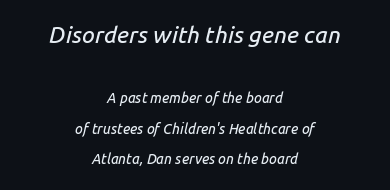
The string is rendered with underlining switched off. The earlier block is typeset at a bigger size than the later block. Centered paragraph, ragged on both sides. What's the leading like? Stretched, with rows far apart.
